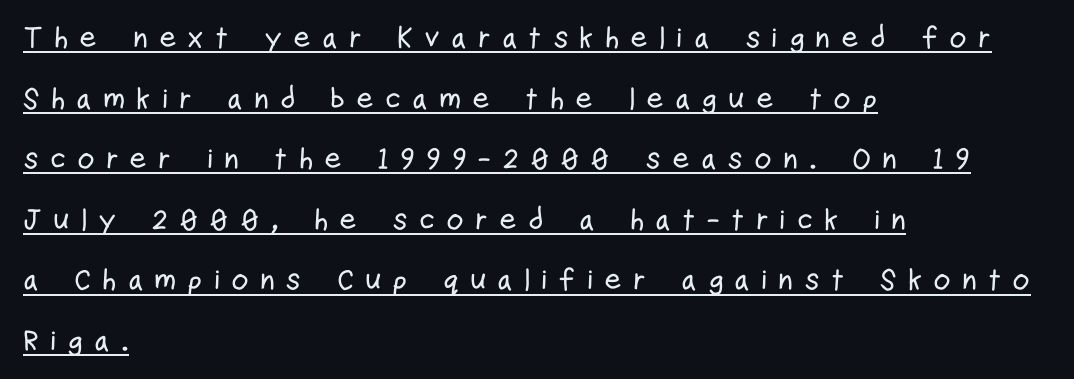
Q: Is the text italic (slanted)? A: No, it is upright.
Q: Is the typeface a serif or a sans-serif typeface? A: Sans-serif.
Q: Is the text underlined? A: Yes.
Q: How is the paragraph aligned? A: Left-aligned.
Q: Is the spacing between letters normal or unusually wide? A: Unusually wide.
Q: Is the spacing between lines tight, normal or loose? A: Loose.
Q: Width (condensed, normal, or wide)? A: Condensed.
Q: Stroke contrast? A: Low.
Q: x-height? A: Medium.
Q: Monospaced? A: No.
